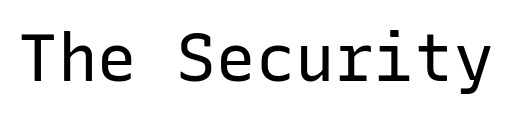
The rendering keeps characters at their native spacing. Letterform terminals end flat and unadorned throughout the passage. Heaviness? Minimal to ordinary, like unemphasized prose. This sample has the even, mechanical cadence of fixed-width lettering.
